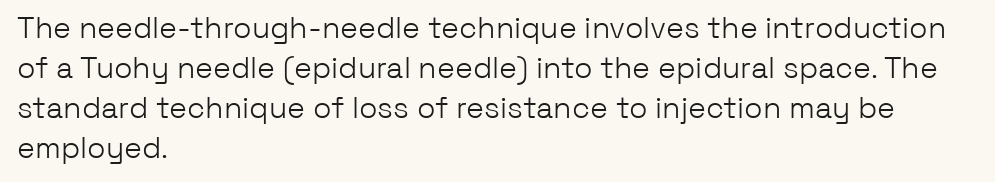
{"serif": "no", "italic": "no", "bold": "no", "weight": "light", "width": "normal", "stroke_contrast": "low", "x_height": "medium", "monospaced": "no", "underline": "no", "align": "left", "line_spacing": "normal", "line_spacing_ratio": 1.33, "letter_spacing": "normal", "letter_spacing_em": 0.0, "glyph_px": 30}
